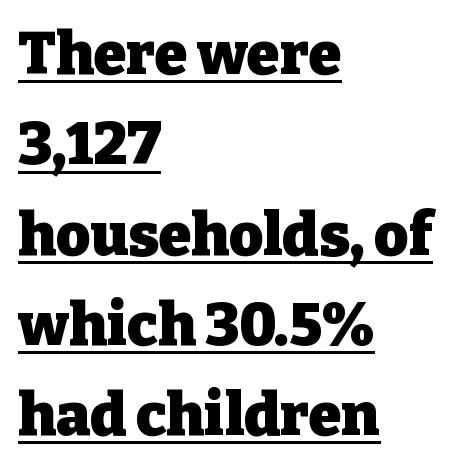
The image shows 59 px heavy serif type, upright; set left-aligned, normal line spacing (1.53x), normal letter spacing, underlined; low stroke contrast and a medium x-height.
